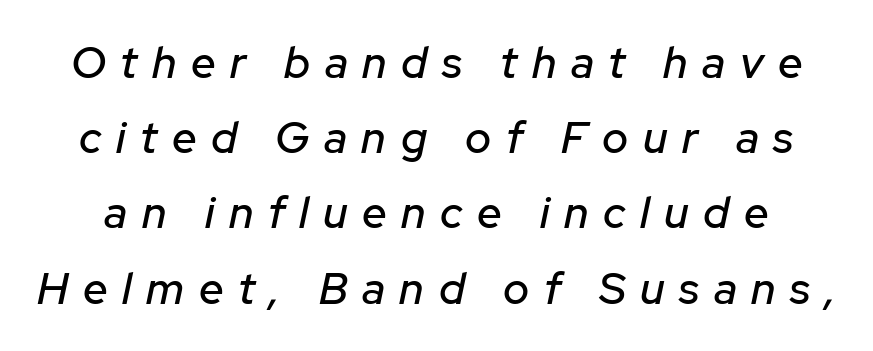
Q: Is the text italic (slanted)? A: Yes, it leans right by about 12 degrees.
Q: Is the text underlined? A: No.
Q: Is the spacing between letters normal or unusually wide? A: Unusually wide.
Q: Width (condensed, normal, or wide)? A: Normal.
Q: Stroke contrast? A: Low.
Q: x-height? A: Medium.
Q: Monospaced? A: No.
